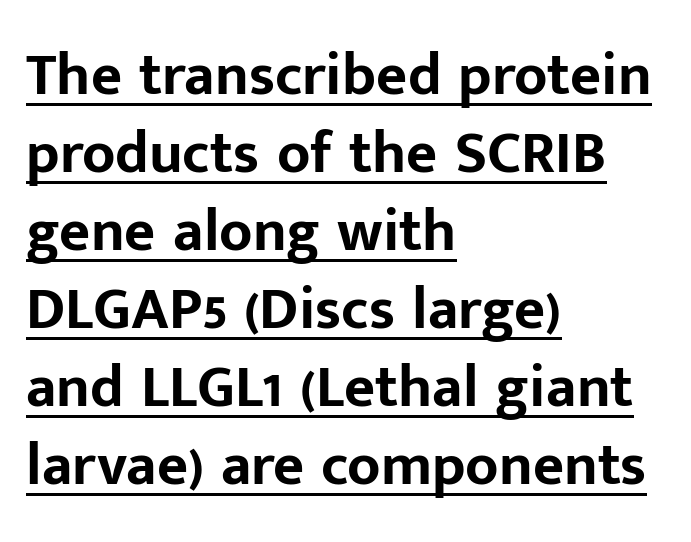
The image shows 60 px bold sans-serif type, upright; set left-aligned, normal line spacing (1.3x), normal letter spacing, underlined; low stroke contrast and a medium x-height.
